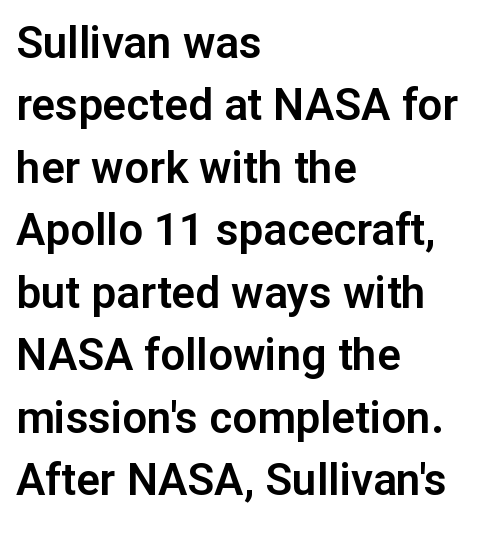
{"serif": "no", "italic": "no", "width": "normal", "stroke_contrast": "low", "x_height": "medium", "monospaced": "no", "underline": "no", "align": "left", "line_spacing": "normal", "line_spacing_ratio": 1.42, "letter_spacing": "normal", "letter_spacing_em": 0.0, "glyph_px": 44}
